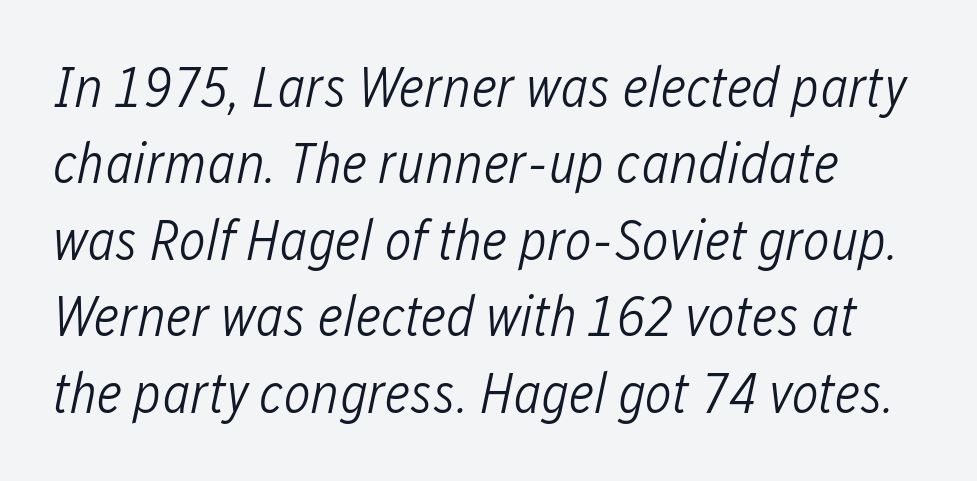
The image shows 57 px light, condensed type, italic (leaning right); set normal line spacing (1.34x), normal letter spacing, not underlined; low stroke contrast and a medium x-height.
